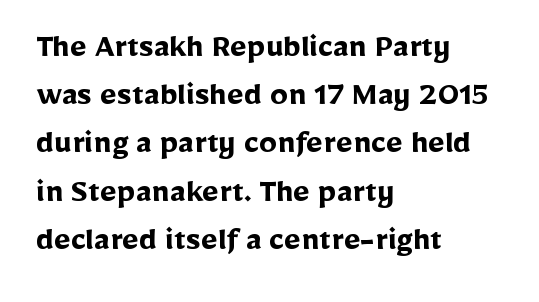
The leading is moderate, giving the passage an even texture. Posture: upright roman. These lines stack with their left ends in a neat column. Strokes here are thick enough to call this a true bold.
